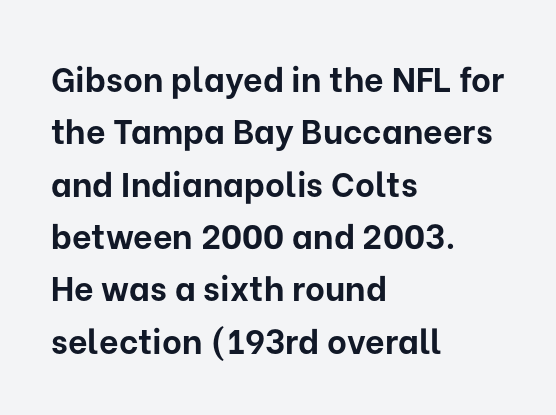
Observe the ordinary spacing: letters are neighbours, not strangers. Here the designer chose a conventional face with non-uniform glyph widths. Honestly, the row spacing looks completely unremarkable. Chunky letters — that's bold for sure. Upright lettering throughout.
